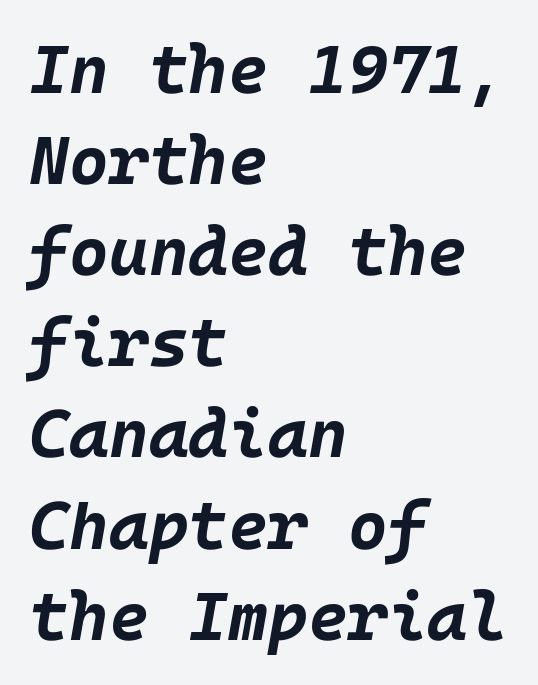
Q: Is the text bold? A: Yes.
Q: Is the text italic (slanted)? A: Yes, it leans right by about 10 degrees.
Q: Is the text underlined? A: No.
Q: How is the paragraph aligned? A: Left-aligned.
Q: Is the spacing between letters normal or unusually wide? A: Normal.
Q: Is the spacing between lines tight, normal or loose? A: Normal.
Q: Width (condensed, normal, or wide)? A: Normal.
Q: Stroke contrast? A: Low.
Q: x-height? A: Large.
